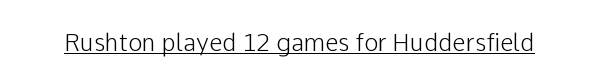
The image shows 24 px text type, upright; set normal letter spacing, underlined.
